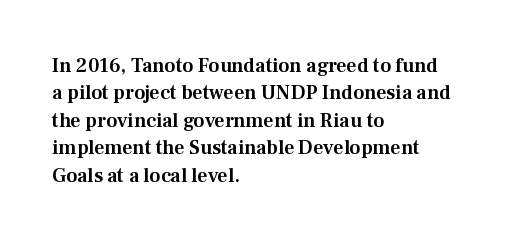
The image shows 20 px text type, upright; set left-aligned, normal line spacing (1.37x), normal letter spacing, not underlined.
